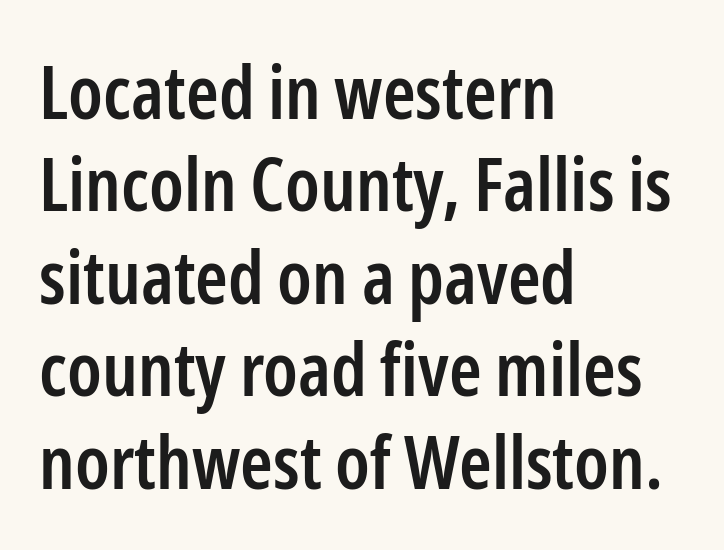
Q: Is the text bold? A: Semi-bold.
Q: Is the text italic (slanted)? A: No, it is upright.
Q: Is the typeface a serif or a sans-serif typeface? A: Sans-serif.
Q: Is the text underlined? A: No.
Q: How is the paragraph aligned? A: Left-aligned.
Q: Is the spacing between letters normal or unusually wide? A: Normal.
Q: Is the spacing between lines tight, normal or loose? A: Normal.
Q: Width (condensed, normal, or wide)? A: Condensed.
Q: Stroke contrast? A: Low.
Q: x-height? A: Medium.
Q: Monospaced? A: No.
